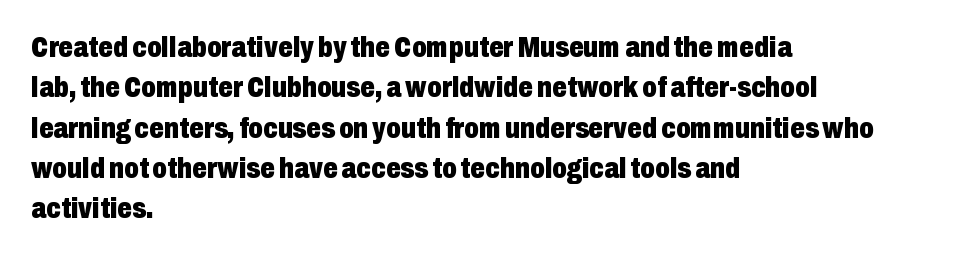
I'd describe the lettering as bold — thick and assertive. Stroke terminals: plain, sans-serif. The glyphs are unaccompanied by any horizontal stroke below them. Spacing verdict: proportional, widths tailored to each character.
